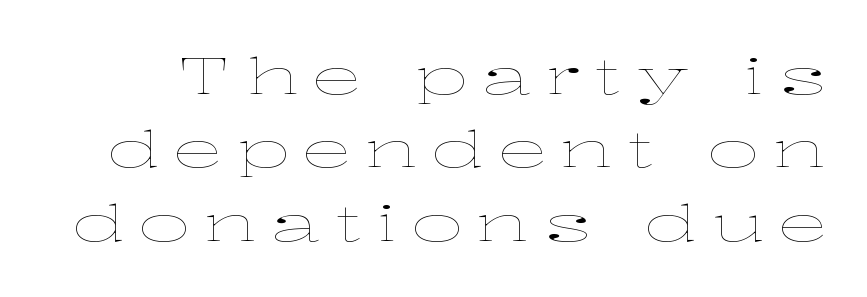
{"italic": "no", "bold": "no", "weight": "thin", "width": "wide", "stroke_contrast": "low", "x_height": "medium", "monospaced": "no", "underline": "no", "line_spacing": "normal", "line_spacing_ratio": 1.47, "letter_spacing": "wide", "letter_spacing_em": 0.29, "glyph_px": 50}
